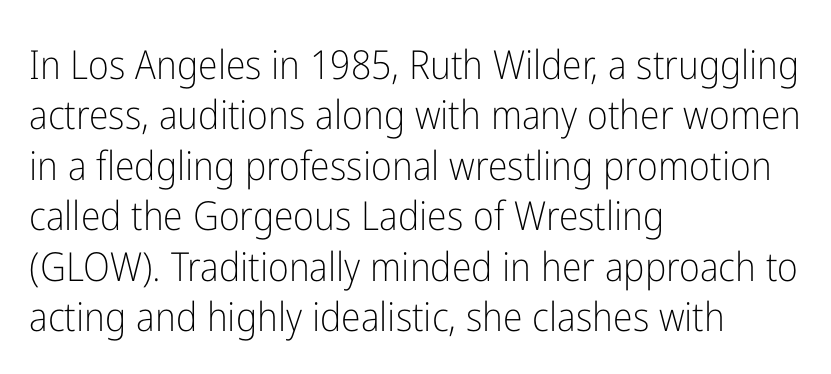
Q: Is the text bold? A: No.
Q: Is the text italic (slanted)? A: No, it is upright.
Q: Is the typeface a serif or a sans-serif typeface? A: Sans-serif.
Q: Is the text underlined? A: No.
Q: How is the paragraph aligned? A: Left-aligned.
Q: Is the spacing between letters normal or unusually wide? A: Normal.
Q: Is the spacing between lines tight, normal or loose? A: Normal.
Q: Width (condensed, normal, or wide)? A: Condensed.
Q: Stroke contrast? A: Low.
Q: x-height? A: Medium.
Q: Monospaced? A: No.
